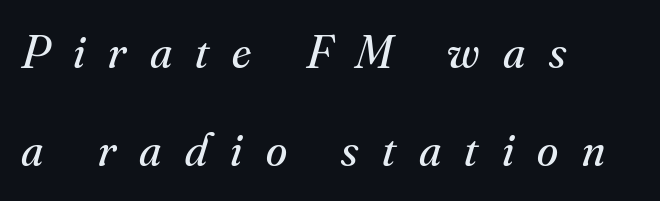
{"serif": "yes", "italic": "yes", "lean": "right", "slant_degrees": 16, "bold": "no", "weight": "regular", "width": "normal", "stroke_contrast": "medium", "x_height": "small", "monospaced": "no", "underline": "no", "align": "left", "line_spacing": "loose", "line_spacing_ratio": 2.05, "letter_spacing": "wide", "letter_spacing_em": 0.49, "glyph_px": 48}
